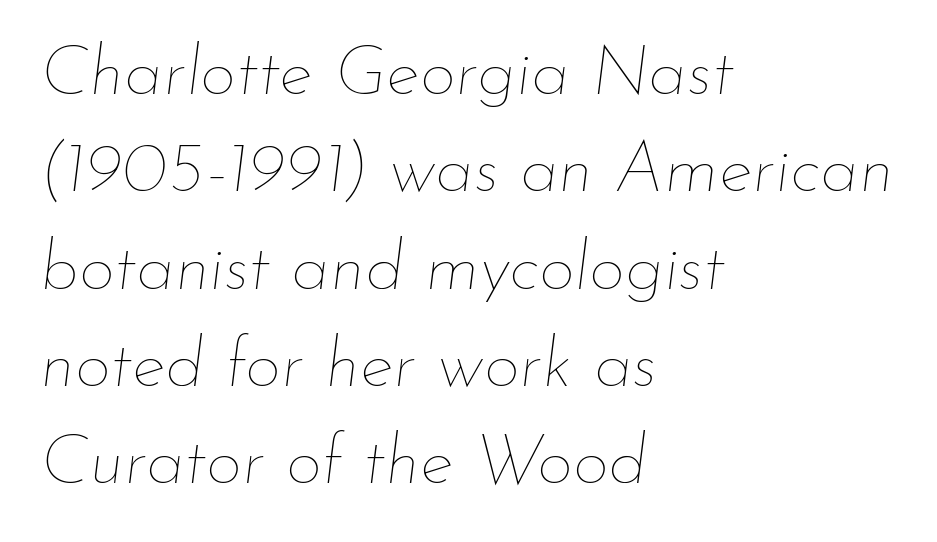
{"italic": "yes", "lean": "right", "slant_degrees": 7, "bold": "no", "weight": "thin", "width": "normal", "stroke_contrast": "low", "x_height": "small", "monospaced": "no", "underline": "no", "align": "left", "line_spacing": "normal", "line_spacing_ratio": 1.37, "letter_spacing": "normal", "letter_spacing_em": 0.0, "glyph_px": 71}
